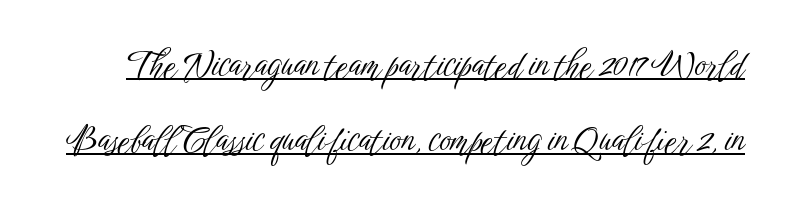
{"serif": "no", "bold": "no", "weight": "light", "width": "condensed", "stroke_contrast": "low", "x_height": "medium", "monospaced": "no", "underline": "yes", "line_spacing": "loose", "line_spacing_ratio": 2.13, "letter_spacing": "normal", "letter_spacing_em": 0.0, "glyph_px": 35}
